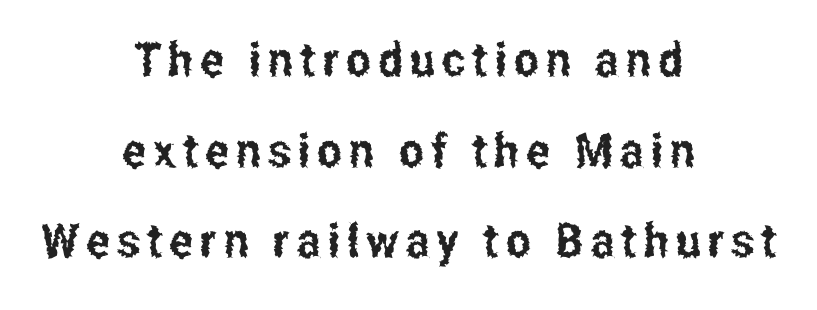
Do the letters lean? They stand straight. Looks like regular typesetting: each glyph gets only the width it needs. Is the block centered? Yes — each line is placed symmetrically about the middle. The rendering uses a large line-height, opening up the rows. This is sans-serif lettering, the kind often seen on screens and signage.
